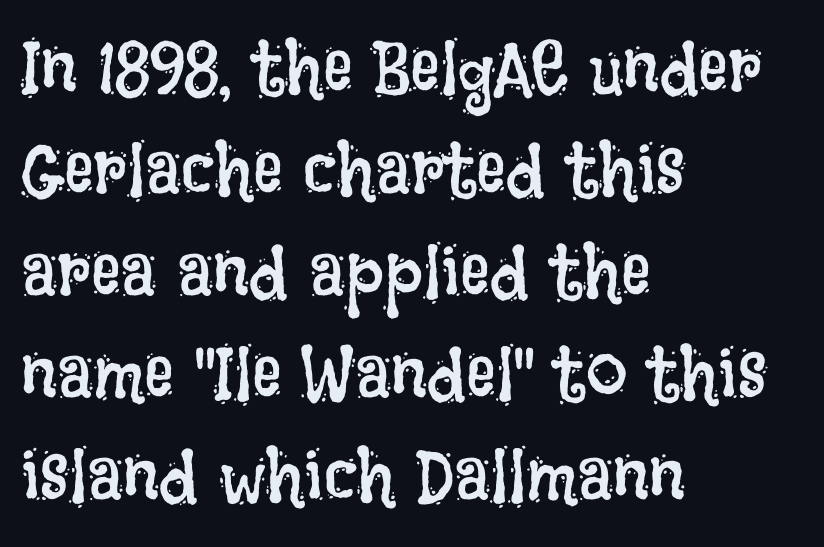
{"italic": "no", "bold": "no", "weight": "regular", "width": "condensed", "stroke_contrast": "low", "x_height": "large", "monospaced": "no", "underline": "no", "align": "left", "line_spacing": "normal", "line_spacing_ratio": 1.38, "letter_spacing": "normal", "letter_spacing_em": 0.0, "glyph_px": 74}
